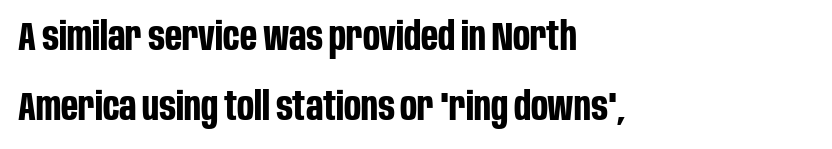
The image shows 40 px bold, condensed sans-serif type, upright; set left-aligned, line spacing 1.76x, normal letter spacing, not underlined; low stroke contrast and a large x-height.
